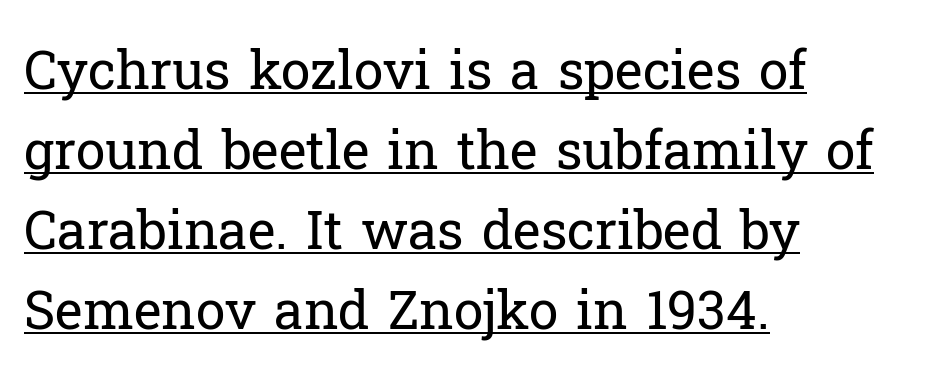
Q: Is the text bold? A: No.
Q: Is the text italic (slanted)? A: No, it is upright.
Q: Is the typeface a serif or a sans-serif typeface? A: Serif.
Q: Is the text underlined? A: Yes.
Q: How is the paragraph aligned? A: Left-aligned.
Q: Is the spacing between letters normal or unusually wide? A: Normal.
Q: Is the spacing between lines tight, normal or loose? A: Normal.
Q: Width (condensed, normal, or wide)? A: Normal.
Q: Stroke contrast? A: Low.
Q: x-height? A: Medium.
Q: Monospaced? A: No.
